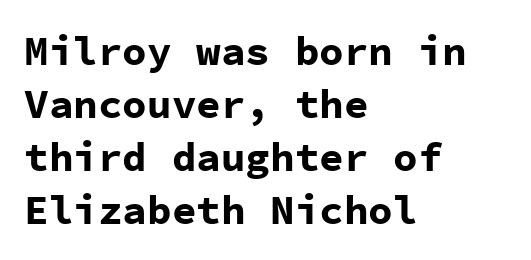
{"serif": "no", "italic": "no", "bold": "yes", "weight": "bold", "width": "normal", "stroke_contrast": "low", "x_height": "medium", "monospaced": "yes", "underline": "no", "align": "left", "line_spacing": "normal", "line_spacing_ratio": 1.29, "letter_spacing": "normal", "letter_spacing_em": 0.0, "glyph_px": 41}
